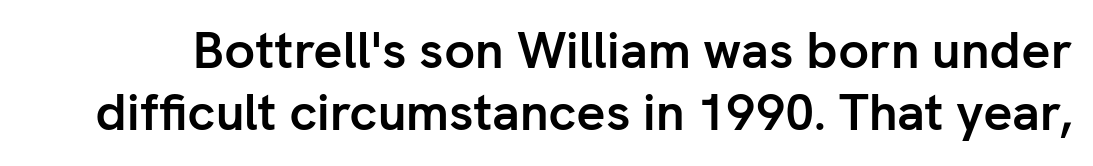
The letters carry no serifs — their stems end cleanly without finishing strokes. The passage shown is typed in a proportional face where columns would drift. Does extra space separate the letters? No, they use regular spacing. Compared with an ordinary text face, these strokes are far heavier — a full bold. A roman cut, with each character standing at attention.
